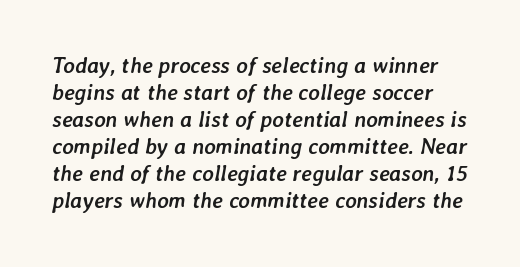
Stroke thickness is high; the sample reads as a true bold. Look at the tracking — it's just the regular setting, nothing added. The zone under the glyphs is completely vacant. There's an unmistakable incline to the writing here.
